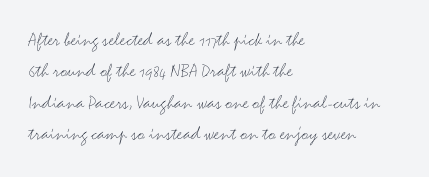
Line spacing here is normal. The specimen omits any rule beneath the text block's lines. The rag falls on the right side of this text block. The characters are drawn with everyday or finer stroke widths.
